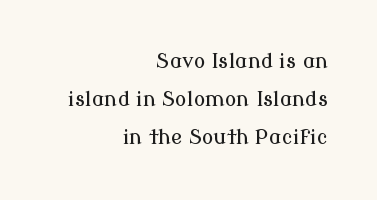
Q: Is the text italic (slanted)? A: No, it is upright.
Q: Is the text underlined? A: No.
Q: How is the paragraph aligned? A: Right-aligned.
Q: Is the spacing between letters normal or unusually wide? A: Normal.
